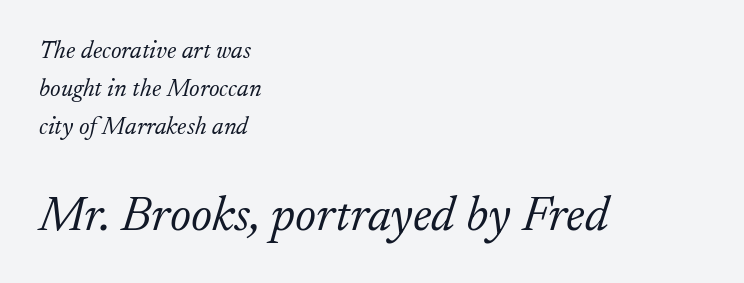
The image shows 50 px light serif type, italic (leaning right); set left-aligned, normal line spacing (1.52x), normal letter spacing, not underlined; the second (bottom) block is 2.0x larger; low stroke contrast and a small x-height.
